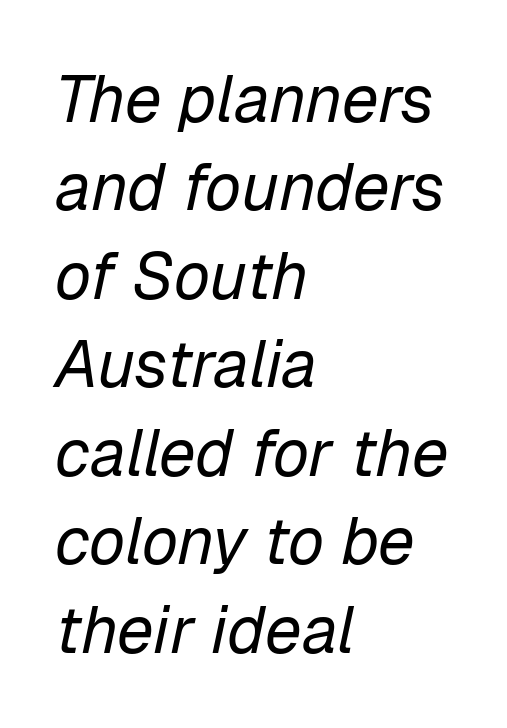
{"italic": "yes", "lean": "right", "slant_degrees": 12, "bold": "no", "weight": "regular", "width": "normal", "stroke_contrast": "low", "x_height": "medium", "monospaced": "no", "underline": "no", "align": "left", "line_spacing": "normal", "line_spacing_ratio": 1.34, "letter_spacing": "normal", "letter_spacing_em": 0.0, "glyph_px": 66}
